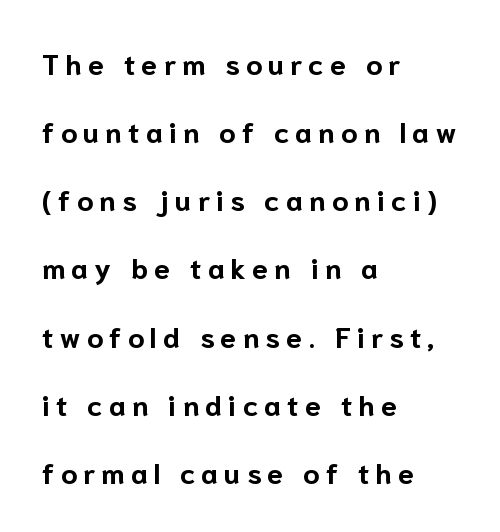
{"serif": "no", "italic": "no", "bold": "yes", "weight": "bold", "width": "normal", "stroke_contrast": "low", "x_height": "medium", "monospaced": "no", "underline": "no", "align": "left", "line_spacing": "loose", "line_spacing_ratio": 2.35, "letter_spacing": "wide", "letter_spacing_em": 0.21, "glyph_px": 29}
